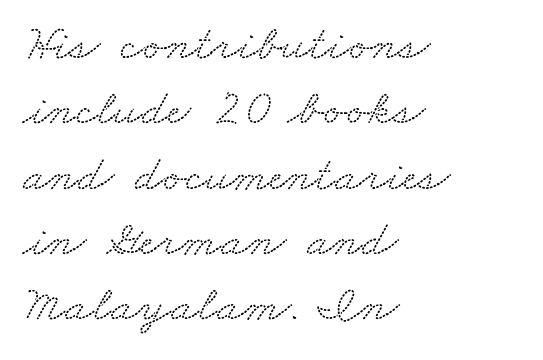
Words float on clear page, feet unadorned. Compared with a centered layout, this one pins lines to the left instead. Compared with typical body copy, the letter spacing here is the same. The rows are spaced the way most documents space them.
